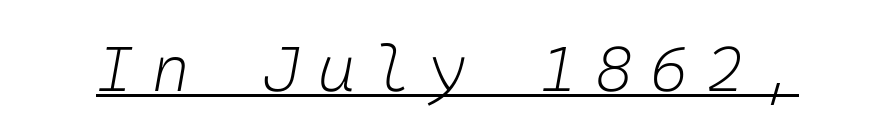
The image shows 64 px light type, italic (leaning right); set unusually wide letter spacing (+0.28 em), underlined; low stroke contrast and a medium x-height.
